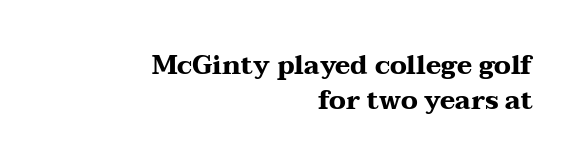
Tracking value appears to be zero — textbook default spacing. Heavy, bold letterforms. Layout note: lines flush right. Characters remain perfectly vertical along every line.
